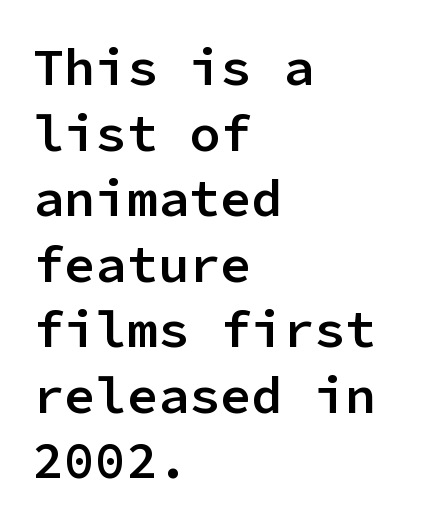
Q: Is the text bold? A: Semi-bold.
Q: Is the text italic (slanted)? A: No, it is upright.
Q: Is the typeface a serif or a sans-serif typeface? A: Sans-serif.
Q: Is the text underlined? A: No.
Q: How is the paragraph aligned? A: Left-aligned.
Q: Is the spacing between letters normal or unusually wide? A: Normal.
Q: Is the spacing between lines tight, normal or loose? A: Normal.
Q: Width (condensed, normal, or wide)? A: Normal.
Q: Stroke contrast? A: Low.
Q: x-height? A: Medium.
Q: Monospaced? A: Yes.
